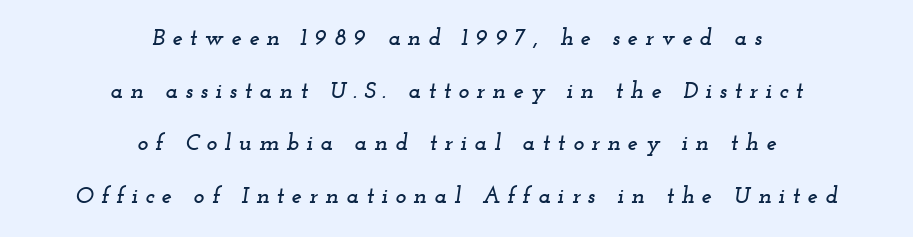
Q: Is the text italic (slanted)? A: Yes, it leans right by about 12 degrees.
Q: Is the text underlined? A: No.
Q: How is the paragraph aligned? A: Centered.
Q: Is the spacing between letters normal or unusually wide? A: Unusually wide.
Q: Is the spacing between lines tight, normal or loose? A: Loose.
